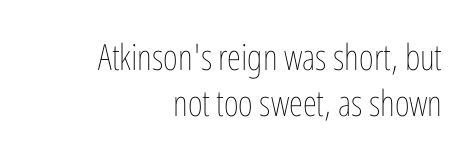
{"italic": "no", "bold": "no", "weight": "thin", "width": "condensed", "stroke_contrast": "low", "x_height": "medium", "monospaced": "no", "underline": "no", "align": "right", "line_spacing": "normal", "line_spacing_ratio": 1.27, "letter_spacing": "normal", "letter_spacing_em": 0.0, "glyph_px": 36}
